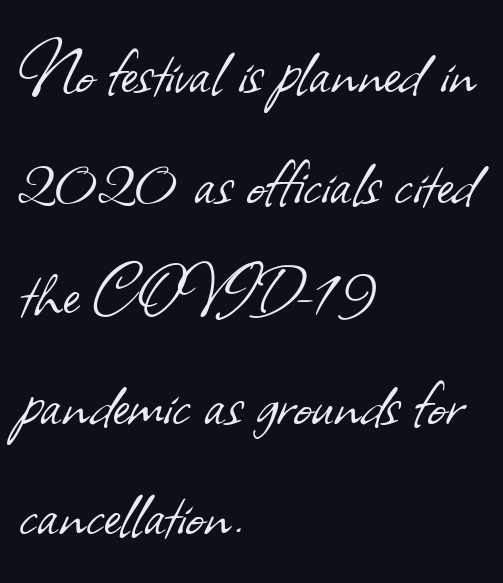
Q: Is the text bold? A: No.
Q: Is the typeface a serif or a sans-serif typeface? A: Sans-serif.
Q: Is the text underlined? A: No.
Q: How is the paragraph aligned? A: Left-aligned.
Q: Is the spacing between letters normal or unusually wide? A: Normal.
Q: Is the spacing between lines tight, normal or loose? A: Normal.
Q: Width (condensed, normal, or wide)? A: Normal.
Q: Stroke contrast? A: Low.
Q: x-height? A: Small.
Q: Monospaced? A: No.
